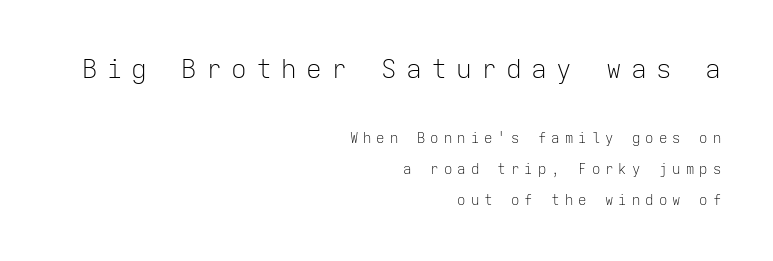
Q: Is the text bold? A: No.
Q: Is the text italic (slanted)? A: No, it is upright.
Q: Is the text underlined? A: No.
Q: How is the paragraph aligned? A: Right-aligned.
Q: Is the spacing between letters normal or unusually wide? A: Unusually wide.
Q: Is the spacing between lines tight, normal or loose? A: Loose.
Q: Which block of text is set in a larger size, the first (top) or the second (bottom)? A: The first (top) one.
